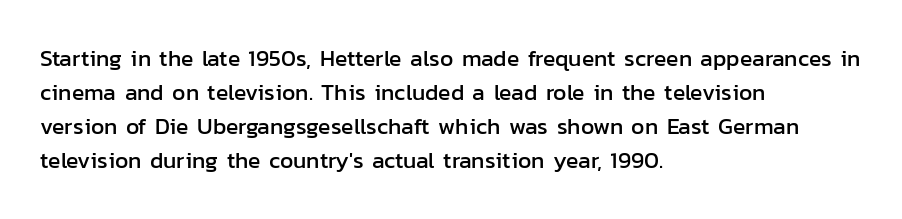
{"italic": "no", "underline": "no", "align": "left", "line_spacing": "normal", "line_spacing_ratio": 1.48, "letter_spacing": "normal", "letter_spacing_em": 0.0, "glyph_px": 23}
